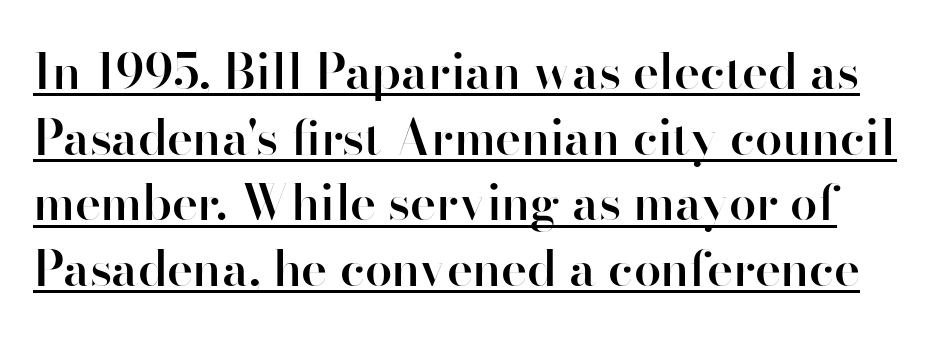
The image shows 49 px semibold sans-serif type, upright; set normal line spacing (1.34x), normal letter spacing, underlined; high stroke contrast and a small x-height.
